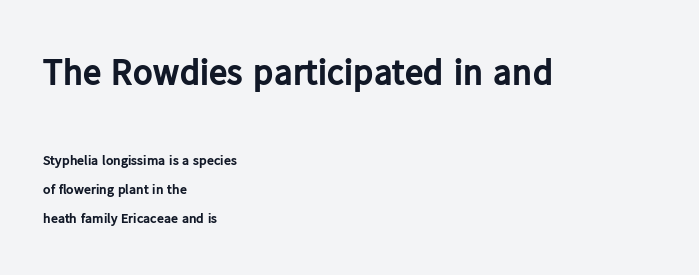
Q: Is the text bold? A: Yes.
Q: Is the text italic (slanted)? A: No, it is upright.
Q: Is the typeface a serif or a sans-serif typeface? A: Sans-serif.
Q: Is the text underlined? A: No.
Q: How is the paragraph aligned? A: Left-aligned.
Q: Is the spacing between letters normal or unusually wide? A: Normal.
Q: Is the spacing between lines tight, normal or loose? A: Loose.
Q: Which block of text is set in a larger size, the first (top) or the second (bottom)? A: The first (top) one.
Q: Width (condensed, normal, or wide)? A: Normal.
Q: Stroke contrast? A: Low.
Q: x-height? A: Medium.
Q: Monospaced? A: No.
